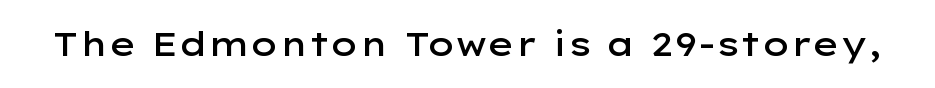
The image shows 33 px semibold, wide sans-serif type, upright; set normal letter spacing, not underlined; low stroke contrast and a medium x-height.
